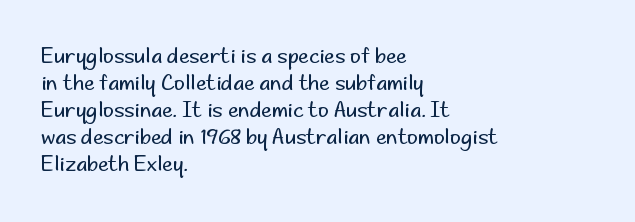
Q: Is the text bold? A: No.
Q: Is the text italic (slanted)? A: No, it is upright.
Q: Is the text underlined? A: No.
Q: How is the paragraph aligned? A: Left-aligned.
Q: Is the spacing between letters normal or unusually wide? A: Normal.
Q: Is the spacing between lines tight, normal or loose? A: Normal.
